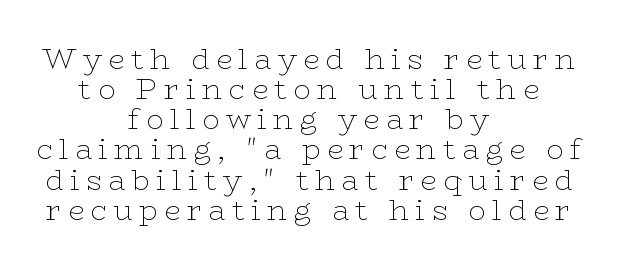
The image shows 29 px thin, wide serif type, upright; set centered, tight line spacing (1.04x), unusually wide letter spacing (+0.22 em), not underlined; low stroke contrast and a medium x-height.
